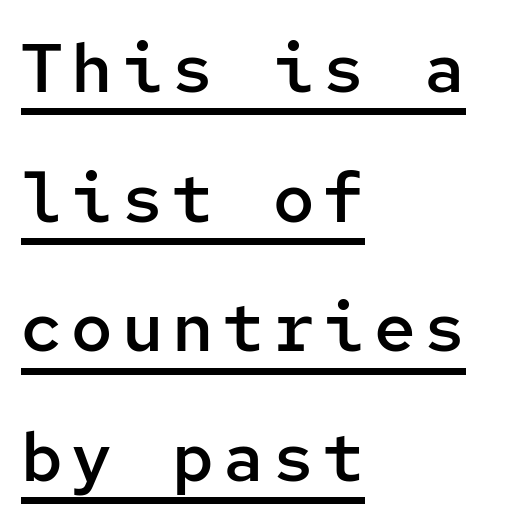
Q: Is the text bold? A: Semi-bold.
Q: Is the text italic (slanted)? A: No, it is upright.
Q: Is the typeface a serif or a sans-serif typeface? A: Sans-serif.
Q: Is the text underlined? A: Yes.
Q: How is the paragraph aligned? A: Left-aligned.
Q: Width (condensed, normal, or wide)? A: Normal.
Q: Stroke contrast? A: Low.
Q: x-height? A: Medium.
Q: Monospaced? A: Yes.
